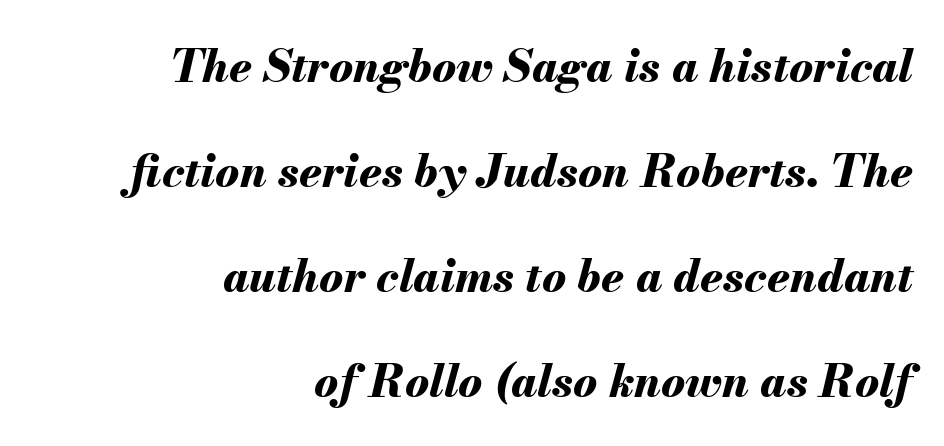
Q: Is the text bold? A: Yes.
Q: Is the text italic (slanted)? A: Yes, it leans right by about 13 degrees.
Q: Is the text underlined? A: No.
Q: How is the paragraph aligned? A: Right-aligned.
Q: Is the spacing between letters normal or unusually wide? A: Normal.
Q: Is the spacing between lines tight, normal or loose? A: Loose.
Q: Width (condensed, normal, or wide)? A: Normal.
Q: Stroke contrast? A: Medium.
Q: x-height? A: Small.
Q: Monospaced? A: No.
